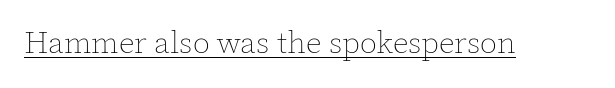
{"italic": "no", "bold": "no", "weight": "thin", "width": "normal", "x_height": "medium", "monospaced": "no", "underline": "yes", "letter_spacing": "normal", "letter_spacing_em": 0.0, "glyph_px": 31}
